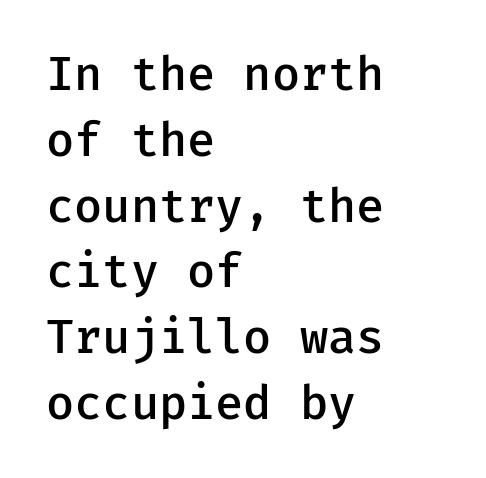
{"serif": "no", "italic": "no", "bold": "semi", "weight": "semibold", "width": "normal", "stroke_contrast": "low", "x_height": "medium", "underline": "no", "align": "left", "line_spacing": "normal", "line_spacing_ratio": 1.4, "letter_spacing": "normal", "letter_spacing_em": 0.0, "glyph_px": 47}
